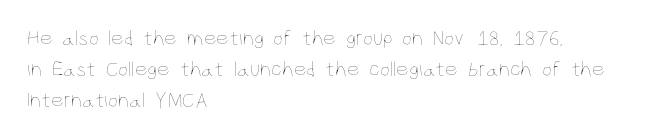
Every row of glyphs begins at an identical x-position on the left. The typesetting does not lean heavy: it is not bold. One glance says typical: line gaps are just what's usual. Underlining? Definitely not there.
